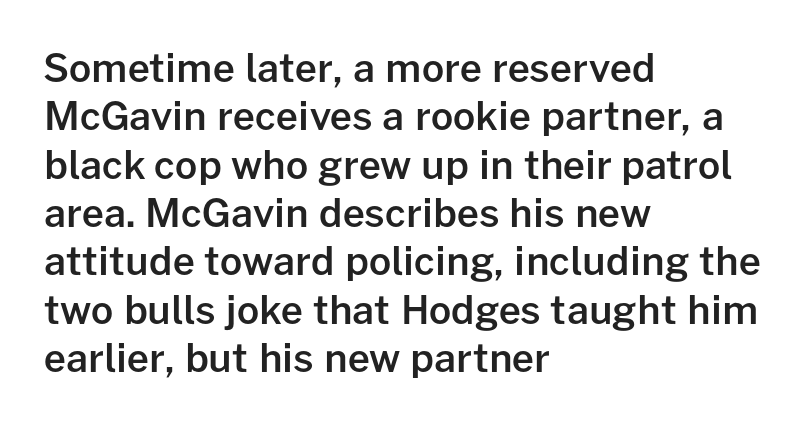
The image shows 39 px semibold sans-serif type, upright; set left-aligned, line spacing 1.24x, normal letter spacing, not underlined; low stroke contrast and a medium x-height.
